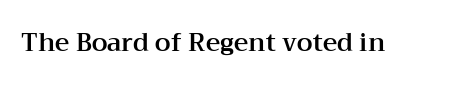
Q: Is the text italic (slanted)? A: No, it is upright.
Q: Is the text underlined? A: No.
Q: Is the spacing between letters normal or unusually wide? A: Normal.
